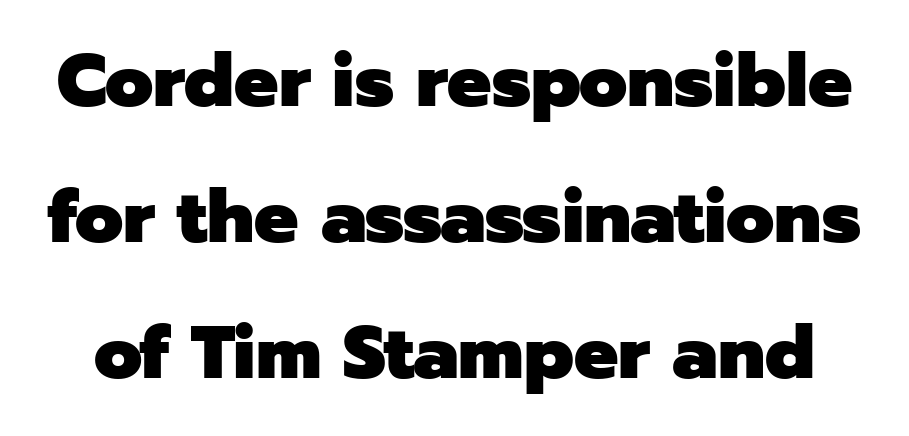
Type without underlining. The type family on display is of the sans-serif kind. The typography opts for an upright posture over an oblique one. Proportional: the letters do not fall into vertical columns. Every letter is thick-stroked: bold, no question. The letters sit at their default tracking, neither squeezed nor spread.
